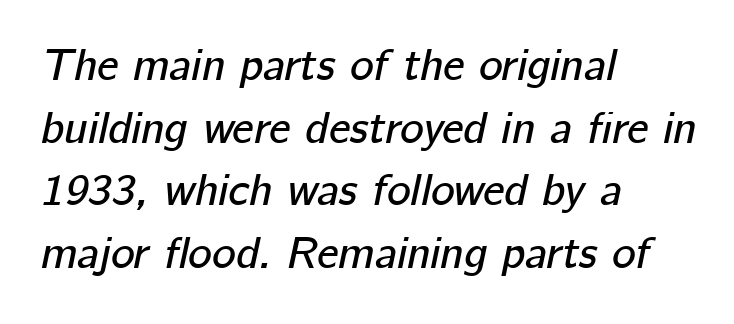
Does the leading feel generous? No, just average. Looking at the ascenders, they clearly lean. This sample has the flowing, uneven cadence of proportional lettering. Nothing unusual about the tracking: characters are spaced as the font intends.
